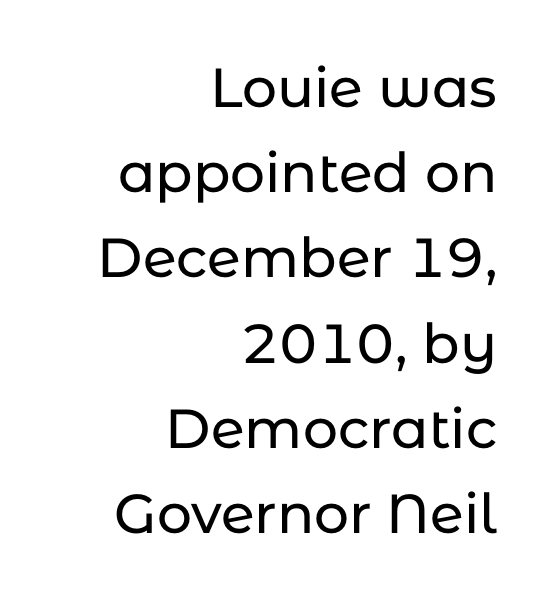
The image shows 55 px sans-serif type, upright; set right-aligned, normal line spacing (1.55x), normal letter spacing, not underlined; low stroke contrast and a medium x-height.
